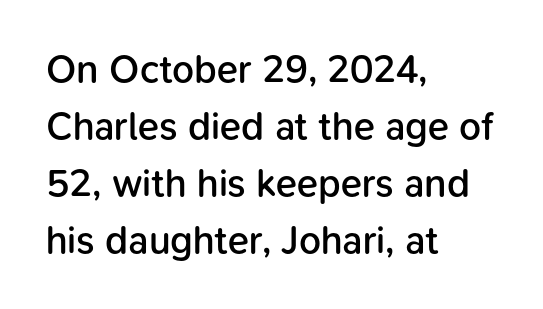
The image shows 39 px semibold sans-serif type, upright; set left-aligned, normal line spacing (1.46x), normal letter spacing, not underlined; low stroke contrast and a medium x-height.
